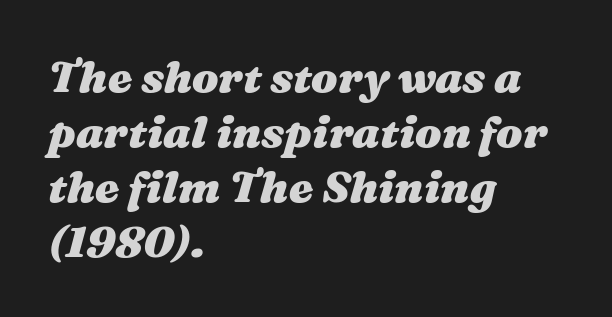
{"italic": "yes", "lean": "right", "slant_degrees": 16, "bold": "yes", "weight": "heavy", "width": "wide", "stroke_contrast": "medium", "x_height": "medium", "monospaced": "no", "underline": "no", "align": "left", "line_spacing": "normal", "line_spacing_ratio": 1.25, "letter_spacing": "normal", "letter_spacing_em": 0.0, "glyph_px": 44}
